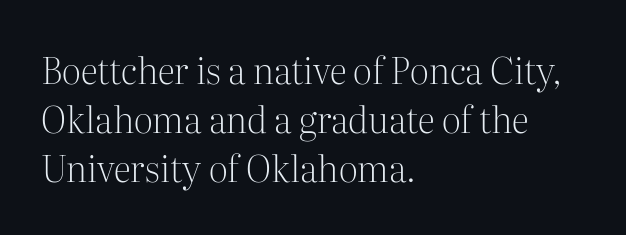
{"serif": "yes", "italic": "no", "bold": "no", "weight": "light", "width": "normal", "stroke_contrast": "medium", "x_height": "medium", "monospaced": "no", "underline": "no", "align": "left", "line_spacing": "normal", "line_spacing_ratio": 1.36, "letter_spacing": "normal", "letter_spacing_em": 0.0, "glyph_px": 36}
